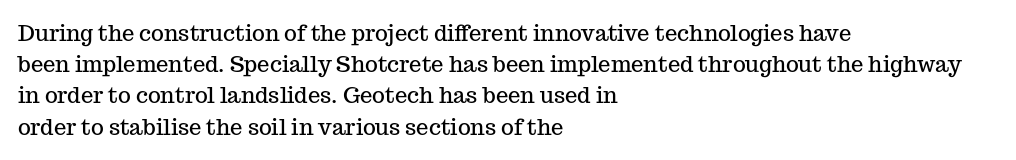
Q: Is the text italic (slanted)? A: No, it is upright.
Q: Is the text underlined? A: No.
Q: How is the paragraph aligned? A: Left-aligned.
Q: Is the spacing between letters normal or unusually wide? A: Normal.
Q: Is the spacing between lines tight, normal or loose? A: Normal.
